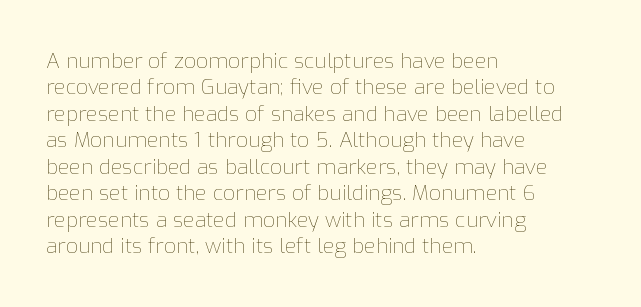
{"italic": "no", "bold": "no", "underline": "no", "align": "left", "line_spacing": "normal", "line_spacing_ratio": 1.26, "letter_spacing": "normal", "letter_spacing_em": 0.0, "glyph_px": 21}
